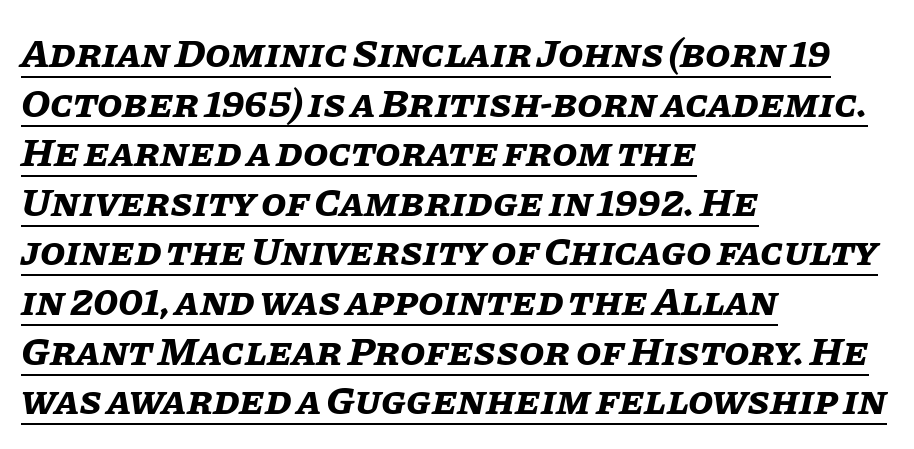
The image shows 41 px bold type, italic (leaning right); set left-aligned, line spacing 1.21x, normal letter spacing, underlined; low stroke contrast and a large x-height.
